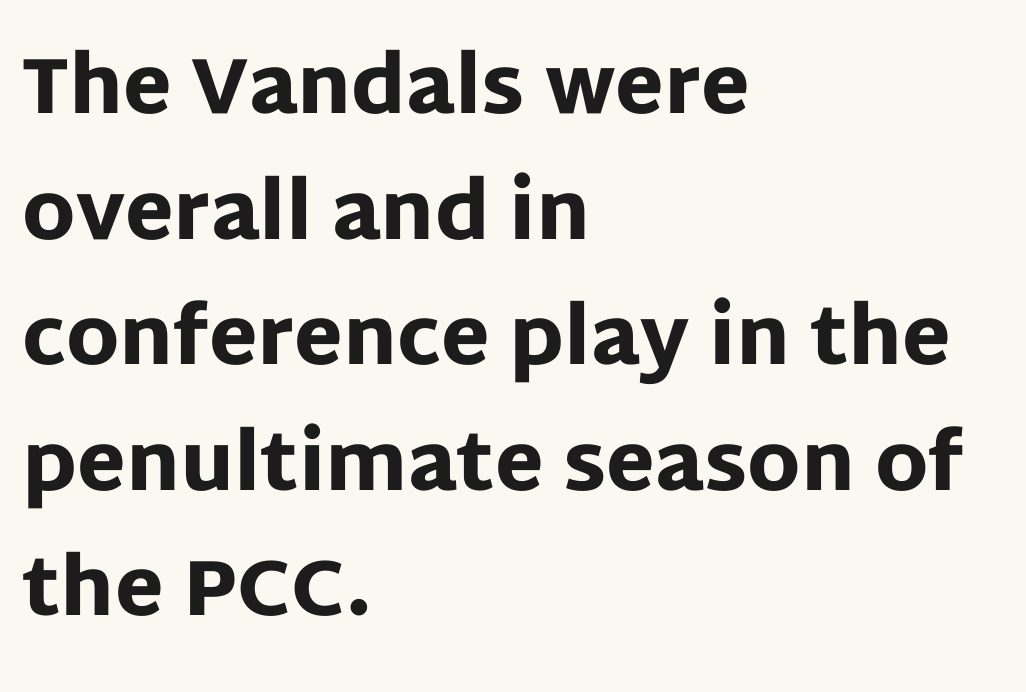
{"serif": "no", "italic": "no", "bold": "yes", "weight": "heavy", "width": "normal", "stroke_contrast": "low", "x_height": "large", "monospaced": "no", "underline": "no", "align": "left", "line_spacing": "normal", "line_spacing_ratio": 1.59, "letter_spacing": "normal", "letter_spacing_em": 0.0, "glyph_px": 79}
